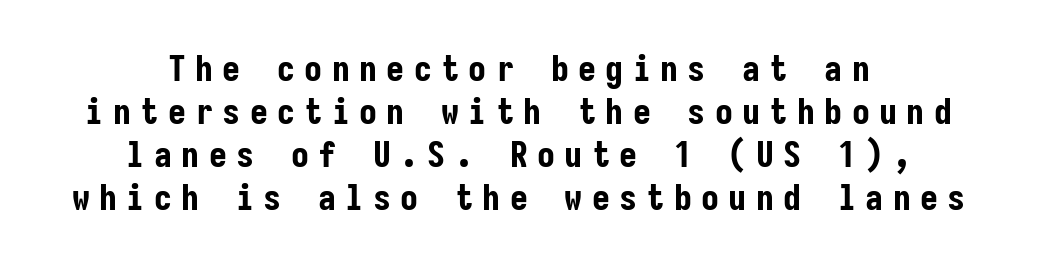
Every character here occupies the same horizontal width, giving the sample a typewriter-like rhythm. Casual observation: everything's sitting right in the middle. The area under the type is left untouched. Students, note that the glyphs here are deliberately spaced far apart. Weight: bold. Look at the bottom of the vertical strokes: they stop flat, with no serifs.
